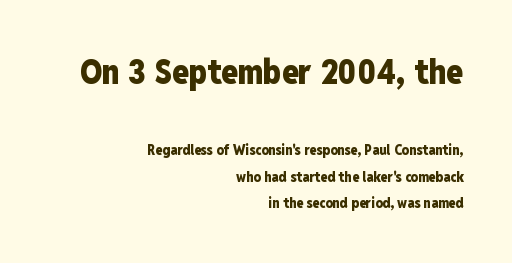
The image shows 34 px heavy, condensed sans-serif type, upright; set right-aligned, line spacing 1.89x, normal letter spacing, not underlined; the first (top) block is 2.43x larger; low stroke contrast and a medium x-height.
